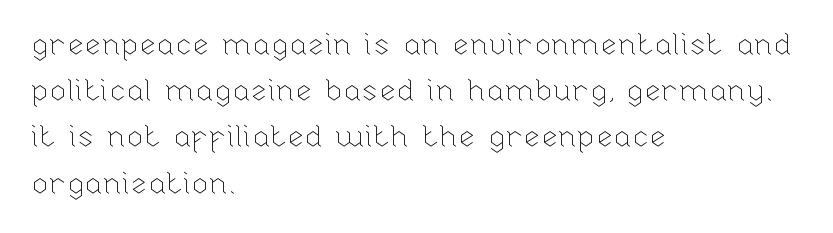
The image shows 31 px thin type, upright; set left-aligned, normal line spacing (1.49x), normal letter spacing, not underlined; low stroke contrast and a medium x-height.
